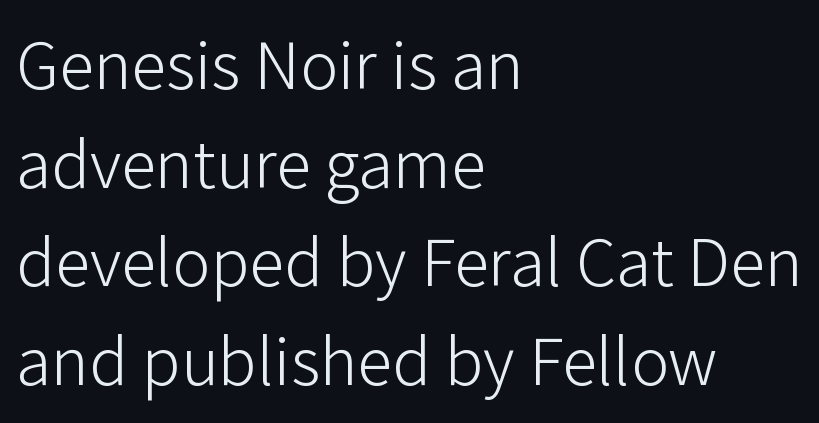
No italicization has been applied; the sample stays upright. Interline gaps are of average width in this sample. These lines are composed in type without serifs. The area under the type is left untouched. Is the letter spacing exaggerated? No — it looks like the ordinary default. Horizontally, the lines are justified to the leading edge only.
